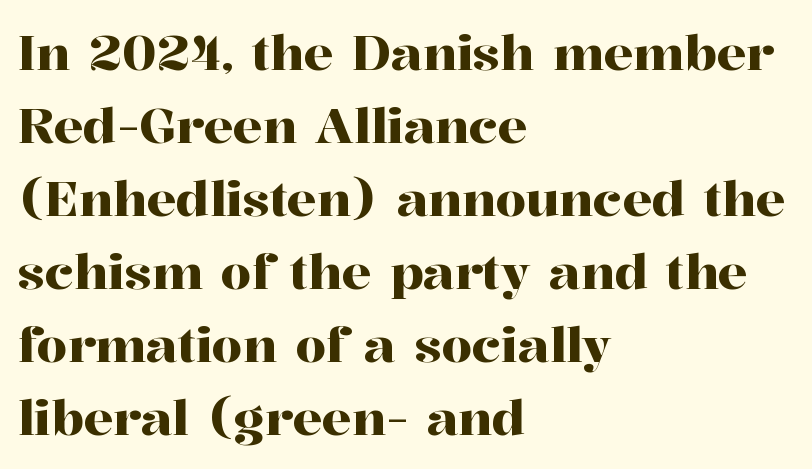
The passage shown has conventional tracking throughout. Spacing verdict: proportional, widths tailored to each character. Quick note: underline off. Classification — serif.
